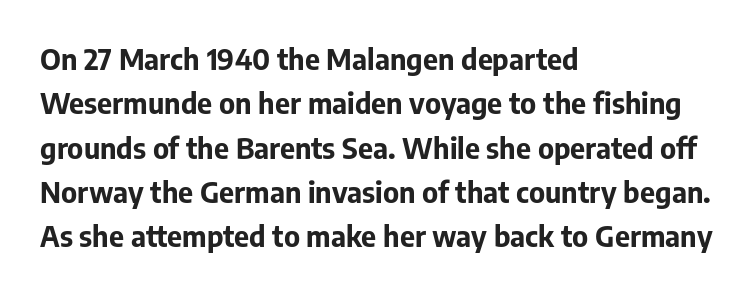
{"serif": "no", "italic": "no", "bold": "yes", "weight": "bold", "width": "normal", "stroke_contrast": "low", "x_height": "medium", "monospaced": "no", "underline": "no", "align": "left", "line_spacing": "normal", "line_spacing_ratio": 1.53, "letter_spacing": "normal", "letter_spacing_em": 0.0, "glyph_px": 29}
